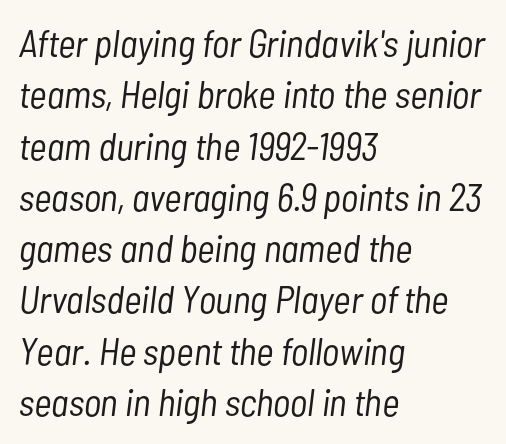
The letters look calm and open, with moderate or lighter stems. Type without underlining. Think of a printed novel: that variable character pitch is what you see here. Quick note: interline space is typical. Characters are canted at an angle relative to the baseline's perpendicular. Visually the block forms a straight wall on the left and a jagged coastline on the right.
